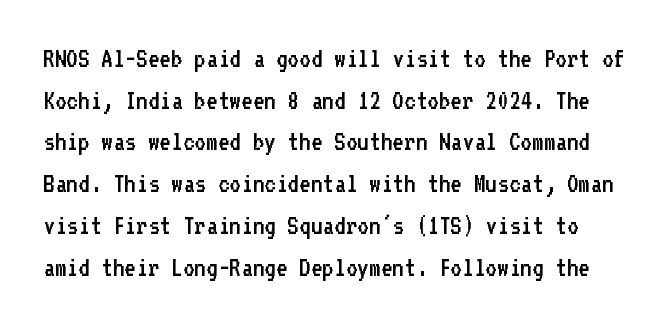
This rendering employs a face without finishing strokes, i.e., a sans-serif. Anything drawn beneath the words? Only blank space. The vertical gap from one line to the next is medium. The passage shown is not bold in any degree.
